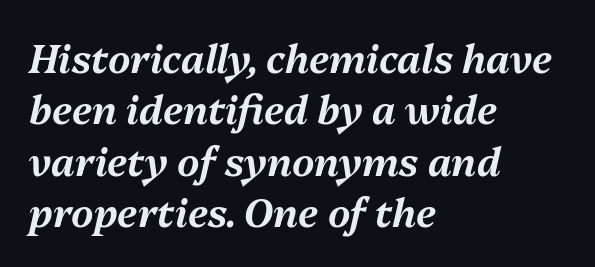
Q: Is the text italic (slanted)? A: Yes, it leans right by about 13 degrees.
Q: Is the text underlined? A: No.
Q: How is the paragraph aligned? A: Left-aligned.
Q: Is the spacing between letters normal or unusually wide? A: Normal.
Q: Is the spacing between lines tight, normal or loose? A: Normal.
Q: Width (condensed, normal, or wide)? A: Normal.
Q: Stroke contrast? A: Medium.
Q: x-height? A: Medium.
Q: Monospaced? A: No.
